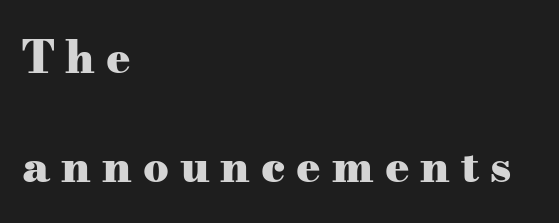
Q: Is the text bold? A: Yes.
Q: Is the text italic (slanted)? A: No, it is upright.
Q: Is the typeface a serif or a sans-serif typeface? A: Serif.
Q: Is the text underlined? A: No.
Q: How is the paragraph aligned? A: Left-aligned.
Q: Is the spacing between letters normal or unusually wide? A: Unusually wide.
Q: Is the spacing between lines tight, normal or loose? A: Loose.
Q: Width (condensed, normal, or wide)? A: Wide.
Q: Stroke contrast? A: Medium.
Q: x-height? A: Small.
Q: Monospaced? A: No.
